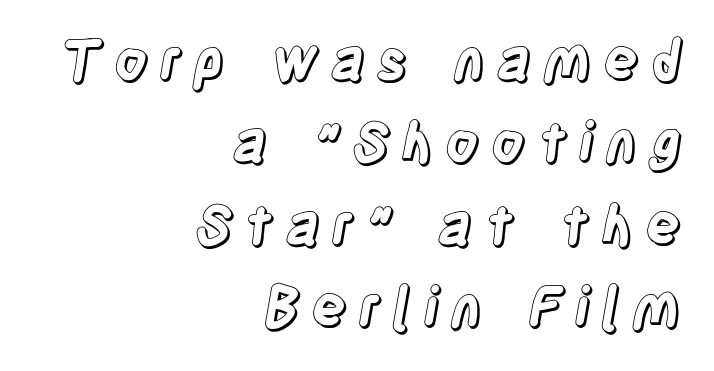
Line endings align vertically; line beginnings do not. A typesetter would call this leading conventional body-copy spacing. Do the characters align in a grid? No, the font is proportional. The foot of each line stays bare and open.
